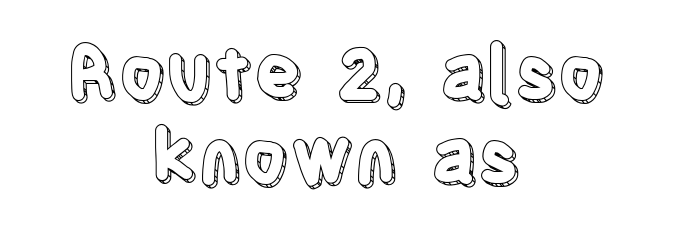
Q: Is the text italic (slanted)? A: No, it is upright.
Q: Is the text underlined? A: No.
Q: How is the paragraph aligned? A: Centered.
Q: Is the spacing between letters normal or unusually wide? A: Normal.
Q: Width (condensed, normal, or wide)? A: Condensed.
Q: x-height? A: Large.
Q: Monospaced? A: No.
